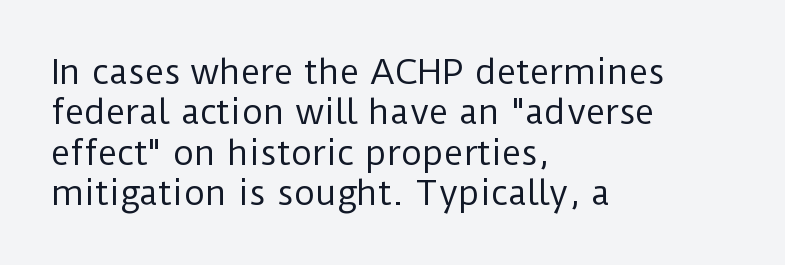
The image shows 33 px regular-weight sans-serif type, upright; set left-aligned, line spacing 1.22x, normal letter spacing, not underlined; low stroke contrast and a medium x-height.
